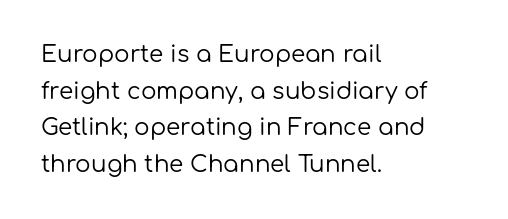
Notice how descenders clear the ascenders below comfortably — that's standard leading. Heft: none added — not bold. Posture: upright roman. The tracking reads as untouched default to a designer's eye. If you drew a ruler down the left edge, every line would touch it.
